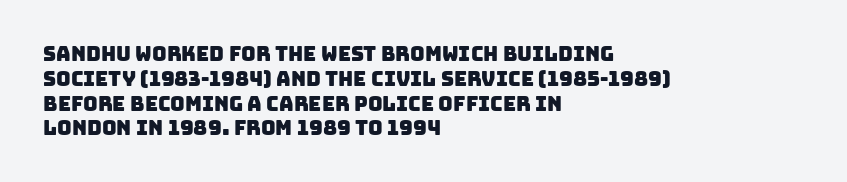
The image shows 20 px text type; set left-aligned, line spacing 1.24x, normal letter spacing, not underlined.
